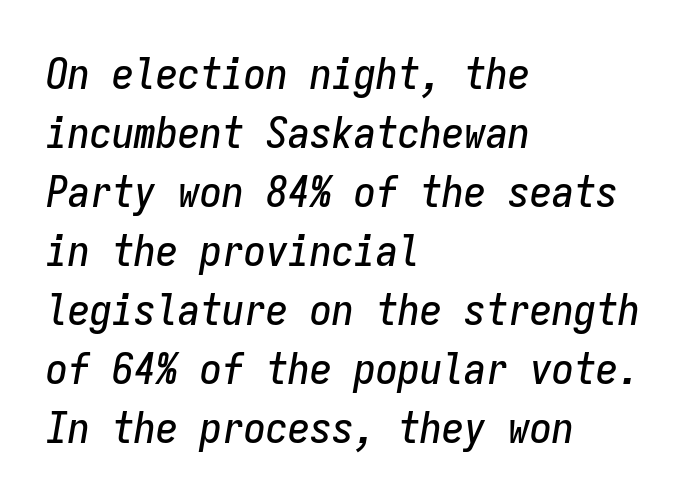
This sample uses an oblique cut, with every glyph tilted off the vertical. You could count columns in this text — the font is strictly monospaced. Leftover space on each line is placed entirely after the last word. Quick note: interline space is typical. Has an underline been added? It has not. Nothing unusual about the tracking: characters are spaced as the font intends.
